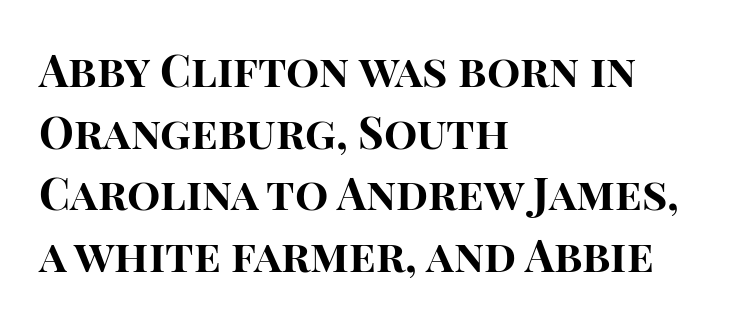
Q: Is the text bold? A: Yes.
Q: Is the text italic (slanted)? A: No, it is upright.
Q: Is the typeface a serif or a sans-serif typeface? A: Sans-serif.
Q: Is the text underlined? A: No.
Q: How is the paragraph aligned? A: Left-aligned.
Q: Is the spacing between letters normal or unusually wide? A: Normal.
Q: Is the spacing between lines tight, normal or loose? A: Normal.
Q: Width (condensed, normal, or wide)? A: Normal.
Q: Stroke contrast? A: High.
Q: x-height? A: Large.
Q: Monospaced? A: No.
